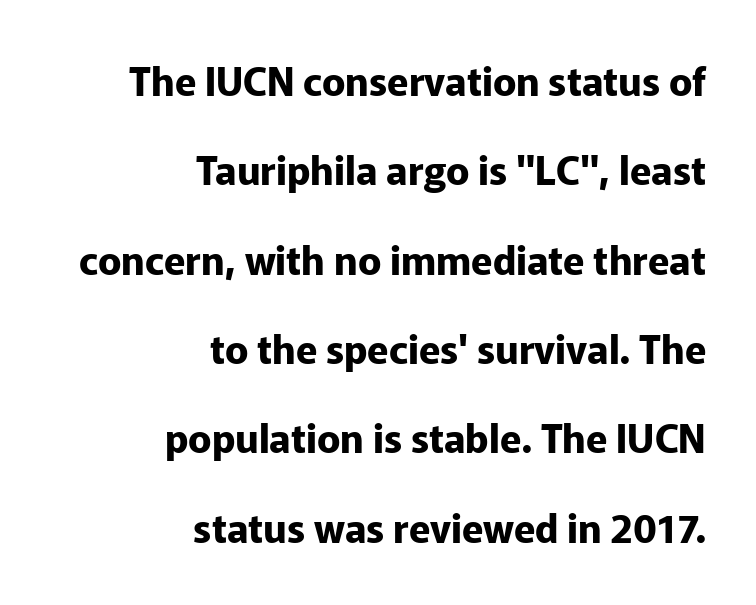
Designer's note — italics off, roman on. This sample is right-justified, so line beginnings fall wherever the words allow. Each letter keeps its own natural width here, so spacing adapts to shape. Only glyphs here, with clear space below each row.
